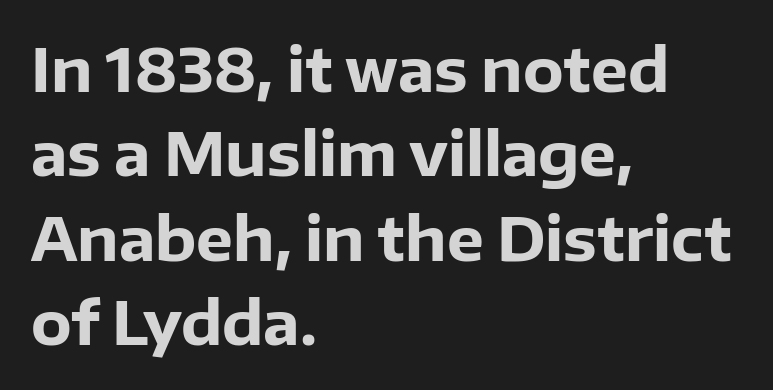
{"serif": "no", "italic": "no", "bold": "yes", "weight": "heavy", "width": "normal", "stroke_contrast": "low", "x_height": "medium", "monospaced": "no", "underline": "no", "align": "left", "line_spacing": "normal", "line_spacing_ratio": 1.43, "letter_spacing": "normal", "letter_spacing_em": 0.0, "glyph_px": 59}
